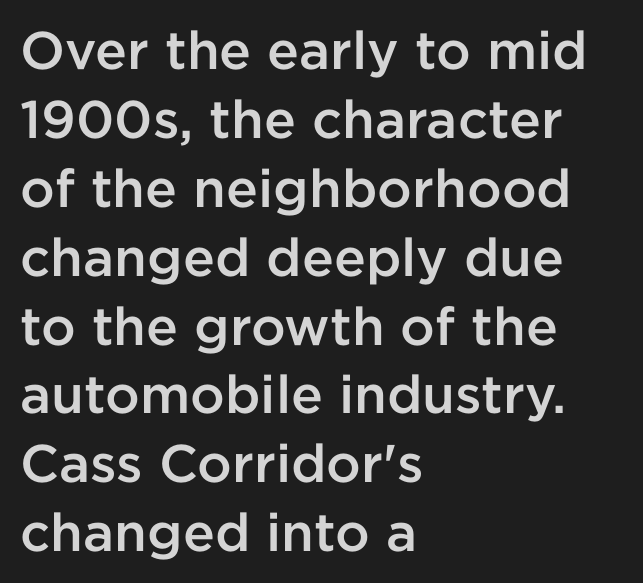
Q: Is the text bold? A: Semi-bold.
Q: Is the text italic (slanted)? A: No, it is upright.
Q: Is the typeface a serif or a sans-serif typeface? A: Sans-serif.
Q: Is the text underlined? A: No.
Q: How is the paragraph aligned? A: Left-aligned.
Q: Is the spacing between letters normal or unusually wide? A: Normal.
Q: Is the spacing between lines tight, normal or loose? A: Normal.
Q: Width (condensed, normal, or wide)? A: Normal.
Q: Stroke contrast? A: Low.
Q: x-height? A: Medium.
Q: Monospaced? A: No.
